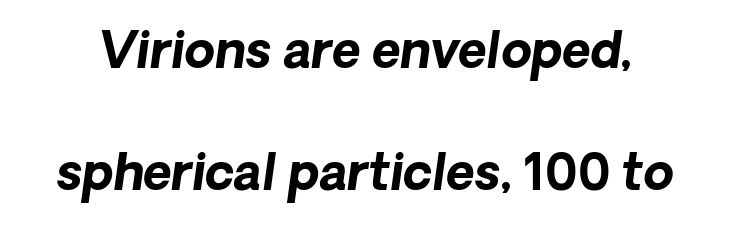
Q: Is the text bold? A: Yes.
Q: Is the text italic (slanted)? A: Yes, it leans right by about 8 degrees.
Q: Is the text underlined? A: No.
Q: Is the spacing between letters normal or unusually wide? A: Normal.
Q: Is the spacing between lines tight, normal or loose? A: Loose.
Q: Width (condensed, normal, or wide)? A: Normal.
Q: Stroke contrast? A: Low.
Q: x-height? A: Medium.
Q: Monospaced? A: No.
